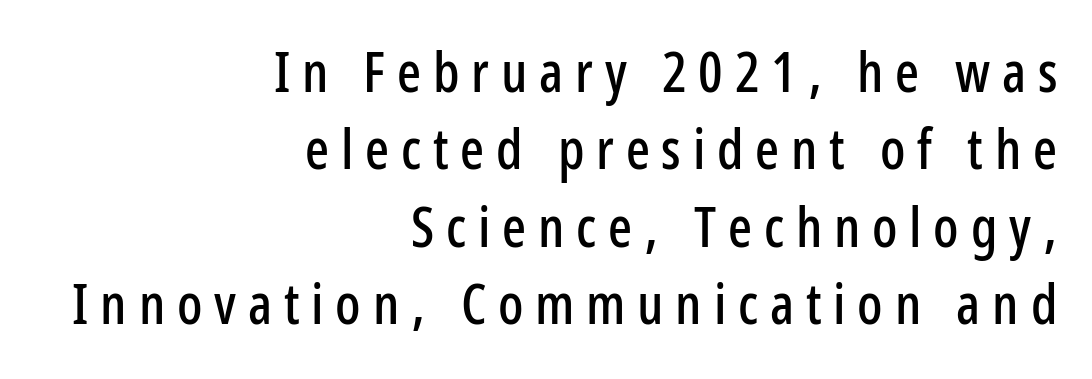
The block of text has a typical density, with ordinary space between rows. The characters display no serif detailing; their extremities are plain. The text block is weighted toward the right margin, trailing off unevenly leftward. No italicization has been applied; the sample stays upright. The gap between lines stays unmarked.
